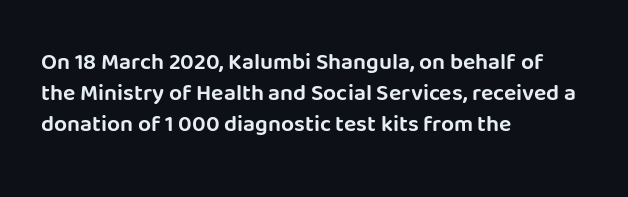
Q: Is the text italic (slanted)? A: No, it is upright.
Q: Is the text underlined? A: No.
Q: How is the paragraph aligned? A: Left-aligned.
Q: Is the spacing between letters normal or unusually wide? A: Normal.
Q: Is the spacing between lines tight, normal or loose? A: Normal.
